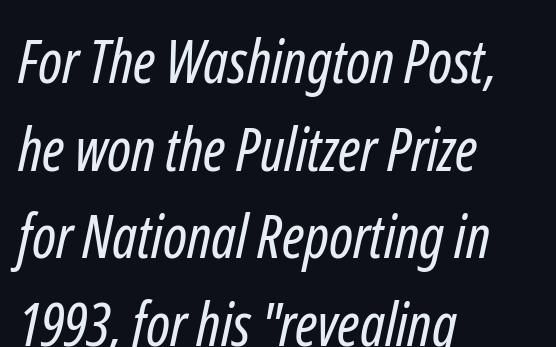
{"serif": "no", "bold": "no", "weight": "regular", "width": "condensed", "stroke_contrast": "low", "x_height": "medium", "monospaced": "no", "underline": "no", "align": "left", "line_spacing": "normal", "line_spacing_ratio": 1.46, "letter_spacing": "normal", "letter_spacing_em": 0.0, "glyph_px": 60}
